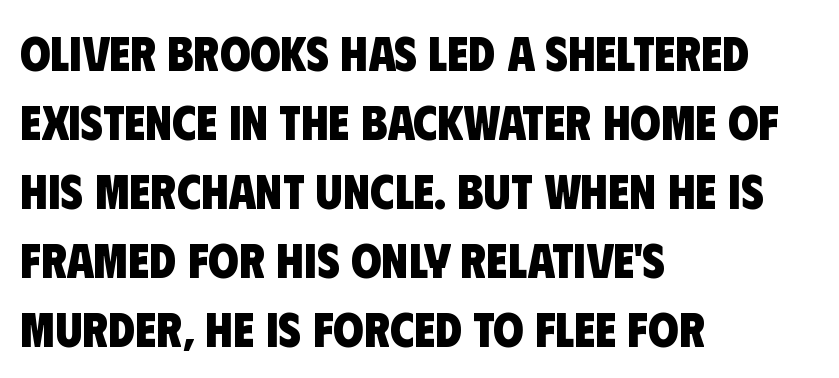
{"serif": "no", "bold": "yes", "weight": "heavy", "width": "condensed", "stroke_contrast": "low", "x_height": "large", "monospaced": "no", "underline": "no", "align": "left", "line_spacing": "normal", "line_spacing_ratio": 1.41, "letter_spacing": "normal", "letter_spacing_em": 0.0, "glyph_px": 49}
